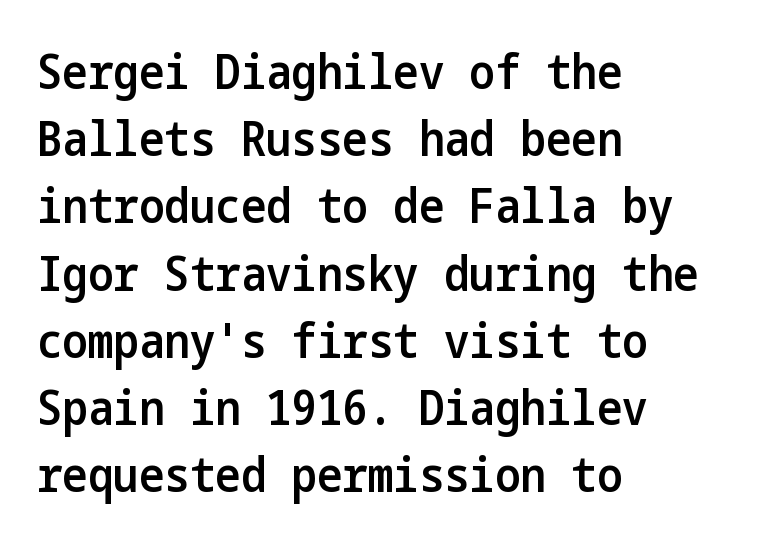
The image shows 48 px semibold, condensed sans-serif type, upright; set left-aligned, normal line spacing (1.4x), normal letter spacing, not underlined; low stroke contrast and a medium x-height.
